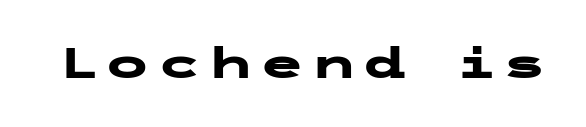
Q: Is the text bold? A: Yes.
Q: Is the text italic (slanted)? A: No, it is upright.
Q: Is the typeface a serif or a sans-serif typeface? A: Sans-serif.
Q: Is the text underlined? A: No.
Q: Width (condensed, normal, or wide)? A: Wide.
Q: Stroke contrast? A: Low.
Q: x-height? A: Medium.
